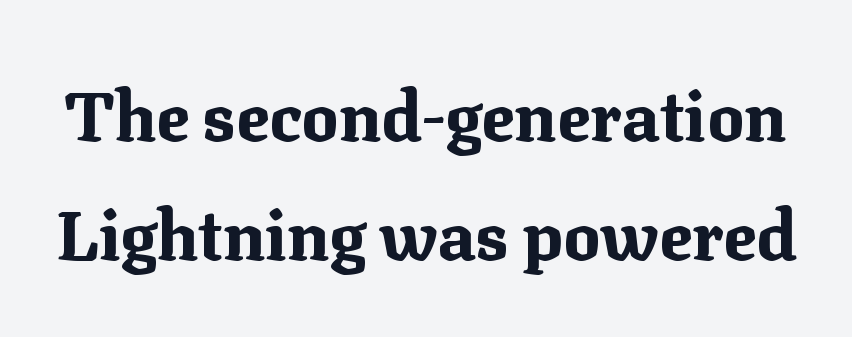
The image shows 69 px bold serif type, upright; set line spacing 1.72x, normal letter spacing, not underlined; medium stroke contrast and a medium x-height.
